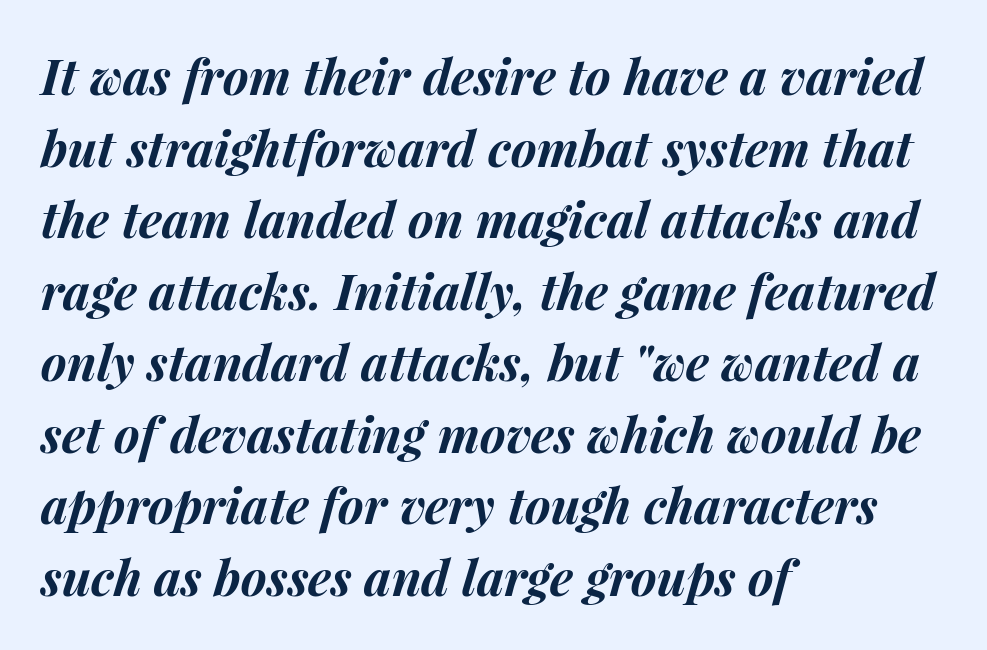
{"italic": "yes", "lean": "right", "slant_degrees": 15, "bold": "yes", "weight": "bold", "width": "normal", "stroke_contrast": "medium", "x_height": "medium", "monospaced": "no", "underline": "no", "align": "left", "line_spacing": "normal", "line_spacing_ratio": 1.46, "letter_spacing": "normal", "letter_spacing_em": 0.0, "glyph_px": 49}
